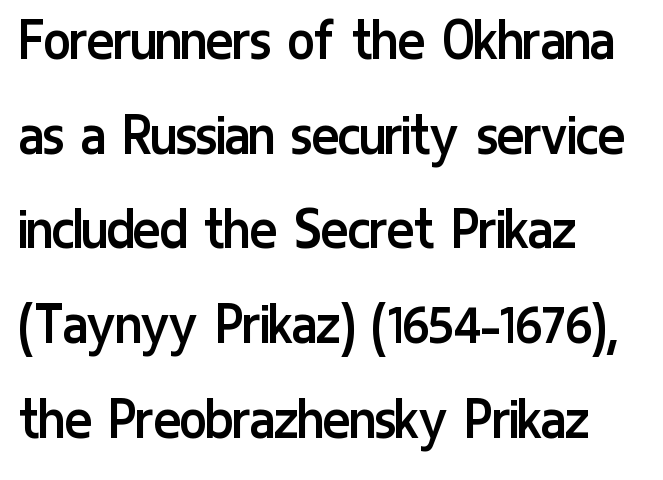
The image shows 64 px regular-weight, condensed sans-serif type, upright; set left-aligned, normal line spacing (1.48x), normal letter spacing, not underlined; low stroke contrast and a medium x-height.
